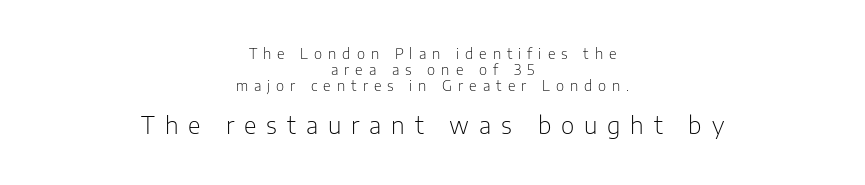
{"italic": "no", "bold": "no", "underline": "no", "align": "center", "line_spacing": "tight", "line_spacing_ratio": 1.14, "letter_spacing": "wide", "letter_spacing_em": 0.43, "larger_block": "second", "size_ratio": 1.64, "glyph_px": 23}
